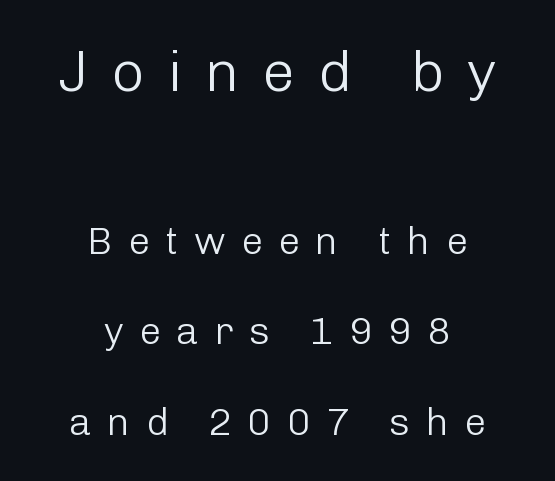
{"serif": "no", "italic": "no", "bold": "no", "weight": "light", "width": "normal", "stroke_contrast": "low", "x_height": "medium", "monospaced": "no", "underline": "no", "align": "center", "line_spacing": "loose", "line_spacing_ratio": 2.32, "letter_spacing": "wide", "letter_spacing_em": 0.39, "larger_block": "first", "size_ratio": 1.49, "glyph_px": 58}
